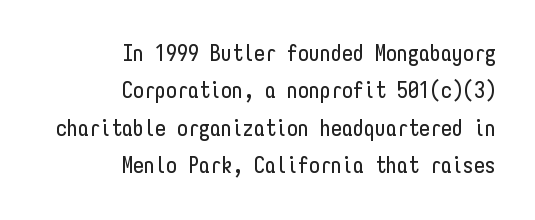
The image shows 22 px text type, upright; set right-aligned, normal line spacing (1.7x), normal letter spacing, not underlined.
